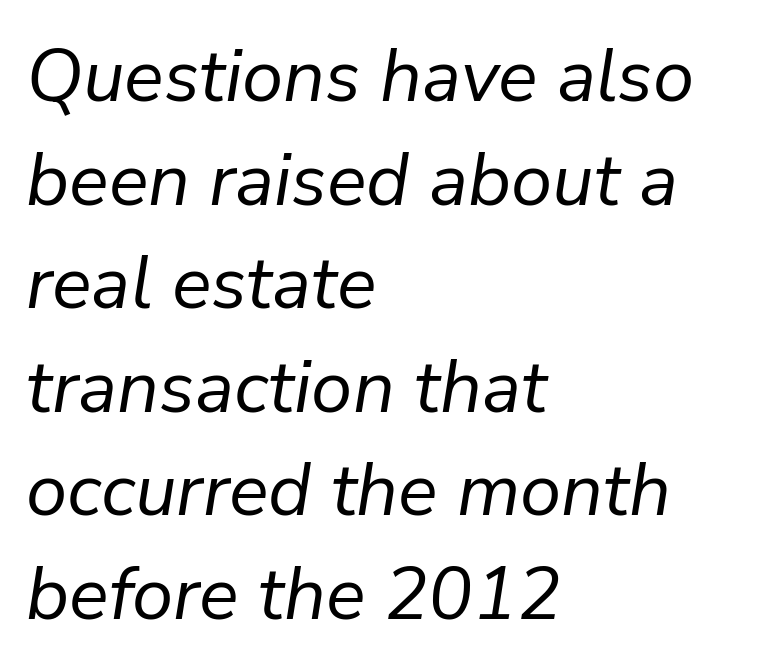
Q: Is the text bold? A: No.
Q: Is the text italic (slanted)? A: Yes, it leans right by about 9 degrees.
Q: Is the text underlined? A: No.
Q: How is the paragraph aligned? A: Left-aligned.
Q: Is the spacing between letters normal or unusually wide? A: Normal.
Q: Is the spacing between lines tight, normal or loose? A: Normal.
Q: Width (condensed, normal, or wide)? A: Normal.
Q: Stroke contrast? A: Low.
Q: x-height? A: Medium.
Q: Monospaced? A: No.
